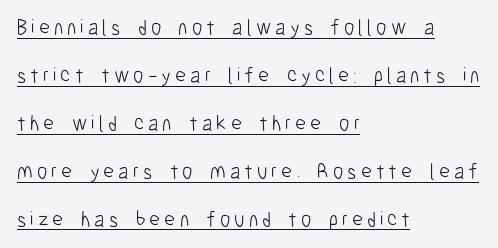
The rendering uses the underline text-decoration. This block would shrink considerably if given ordinary leading; it's expanded now. Compared with a typical body face, this is equally light or lighter still. A typesetter would mark this as roman, not italic. Line beginnings align vertically; line endings do not.
